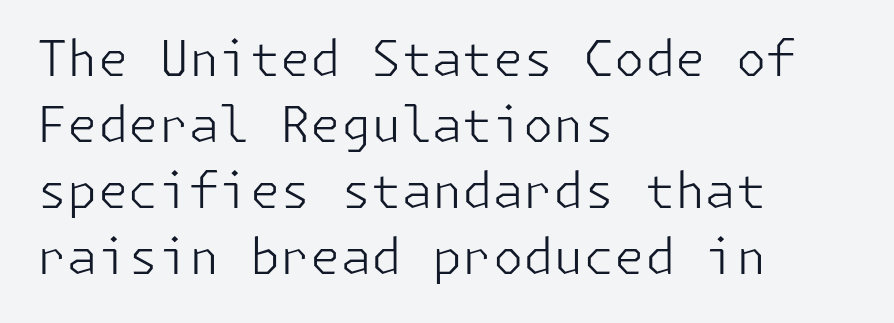
The image shows 49 px light sans-serif type, upright; set left-aligned, normal line spacing (1.35x), normal letter spacing, not underlined; low stroke contrast and a medium x-height.
